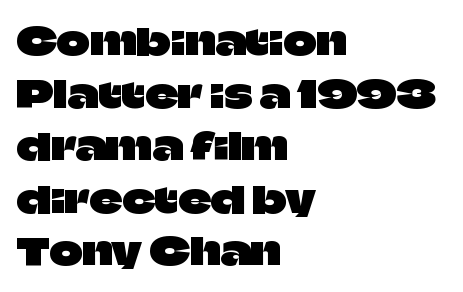
The image shows 36 px sans-serif type, upright; set left-aligned, normal line spacing (1.46x), normal letter spacing, not underlined; low stroke contrast and a large x-height.
